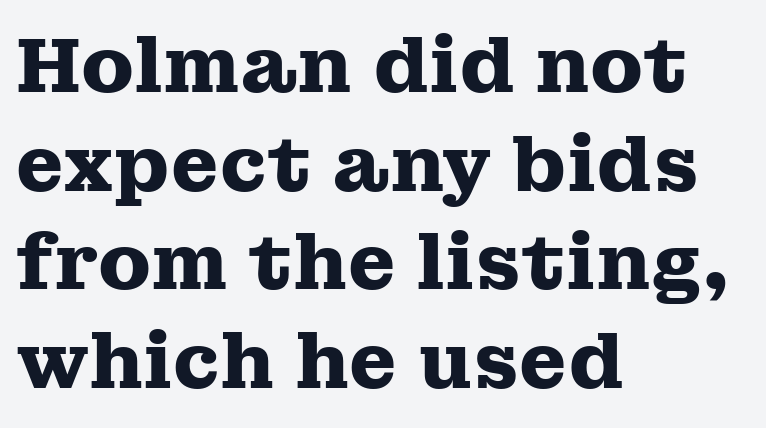
What stands out about the letter spacing? Nothing — it is the standard amount. To sum up the face: it has serifs. Spacing verdict: proportional, widths tailored to each character. One glance says typical: line gaps are just what's usual.
